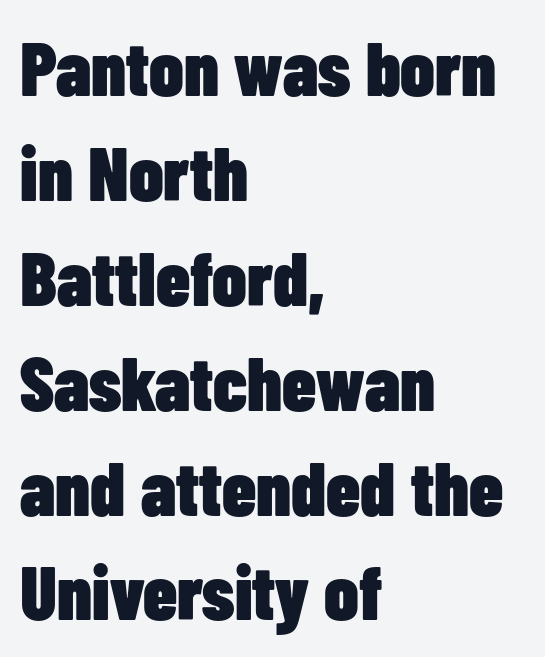
{"serif": "no", "italic": "no", "bold": "yes", "weight": "heavy", "width": "condensed", "stroke_contrast": "low", "x_height": "medium", "monospaced": "no", "underline": "no", "align": "left", "line_spacing": "normal", "line_spacing_ratio": 1.38, "letter_spacing": "normal", "letter_spacing_em": 0.0, "glyph_px": 76}
